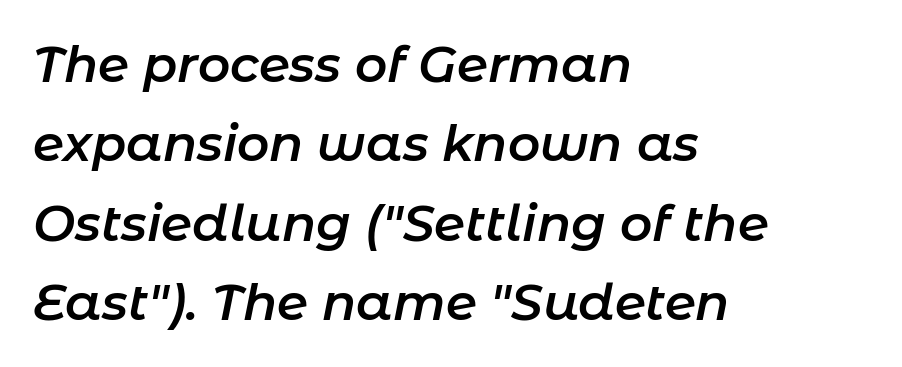
Q: Is the text bold? A: Semi-bold.
Q: Is the text italic (slanted)? A: Yes, it leans right by about 11 degrees.
Q: Is the text underlined? A: No.
Q: How is the paragraph aligned? A: Left-aligned.
Q: Is the spacing between letters normal or unusually wide? A: Normal.
Q: Is the spacing between lines tight, normal or loose? A: Normal.
Q: Width (condensed, normal, or wide)? A: Normal.
Q: Stroke contrast? A: Low.
Q: x-height? A: Medium.
Q: Monospaced? A: No.
